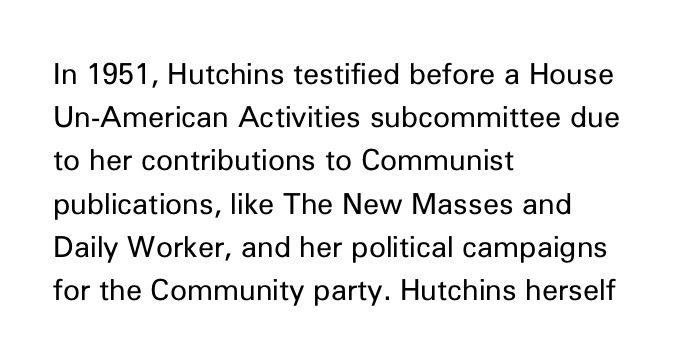
The image shows 29 px regular-weight sans-serif type, upright; set left-aligned, normal line spacing (1.49x), normal letter spacing, not underlined; low stroke contrast and a medium x-height.
